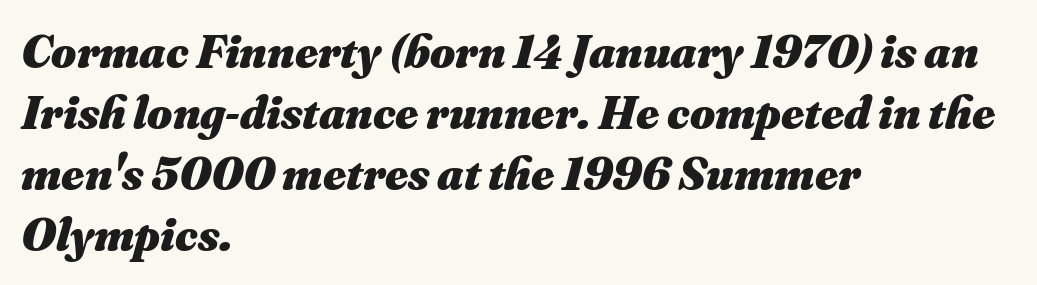
The image shows 48 px heavy type, italic (leaning right); set left-aligned, normal line spacing (1.27x), normal letter spacing, not underlined; medium stroke contrast and a small x-height.
